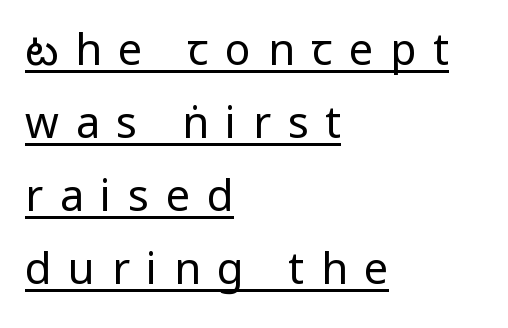
{"serif": "no", "italic": "no", "bold": "no", "weight": "regular", "width": "condensed", "stroke_contrast": "low", "underline": "yes", "align": "left", "line_spacing": "normal", "line_spacing_ratio": 1.7, "letter_spacing": "wide", "letter_spacing_em": 0.39, "glyph_px": 43}
